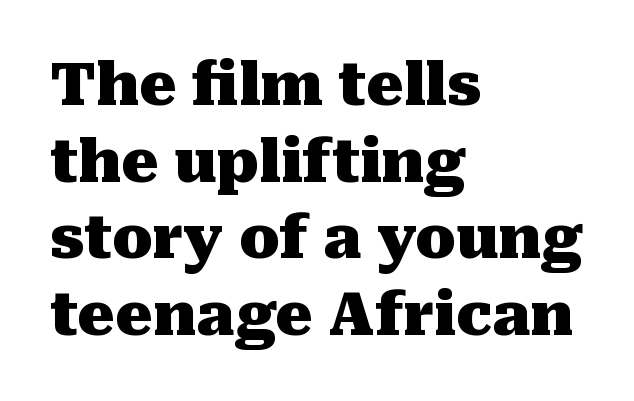
Q: Is the text bold? A: Yes.
Q: Is the text italic (slanted)? A: No, it is upright.
Q: Is the typeface a serif or a sans-serif typeface? A: Serif.
Q: Is the text underlined? A: No.
Q: How is the paragraph aligned? A: Left-aligned.
Q: Is the spacing between letters normal or unusually wide? A: Normal.
Q: Is the spacing between lines tight, normal or loose? A: Normal.
Q: Width (condensed, normal, or wide)? A: Normal.
Q: Stroke contrast? A: Medium.
Q: x-height? A: Medium.
Q: Monospaced? A: No.
